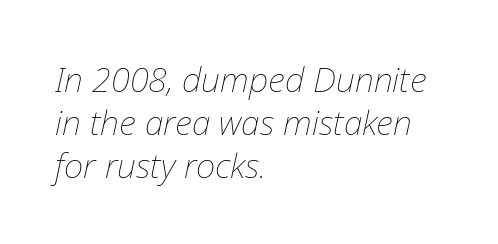
Q: Is the text bold? A: No.
Q: Is the text italic (slanted)? A: Yes, it leans right by about 12 degrees.
Q: Is the text underlined? A: No.
Q: How is the paragraph aligned? A: Left-aligned.
Q: Is the spacing between letters normal or unusually wide? A: Normal.
Q: Is the spacing between lines tight, normal or loose? A: Normal.
Q: Width (condensed, normal, or wide)? A: Normal.
Q: Stroke contrast? A: Low.
Q: x-height? A: Medium.
Q: Monospaced? A: No.
